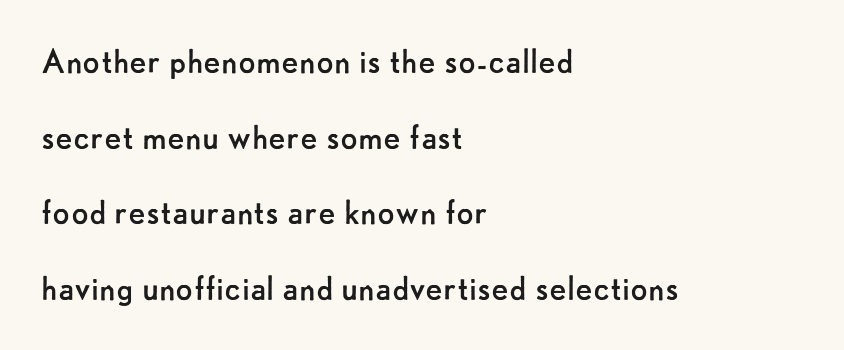
The image shows 40 px regular-weight sans-serif type, upright; set left-aligned, line spacing 1.89x, normal letter spacing, not underlined; low stroke contrast and a small x-height.
